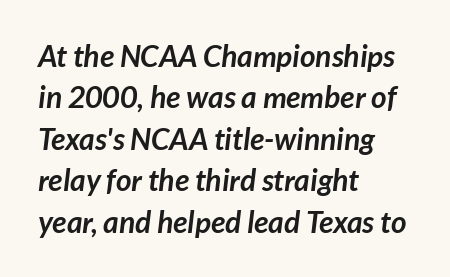
The image shows 30 px semibold sans-serif type; set left-aligned, normal line spacing (1.38x), normal letter spacing, not underlined; low stroke contrast and a medium x-height.
